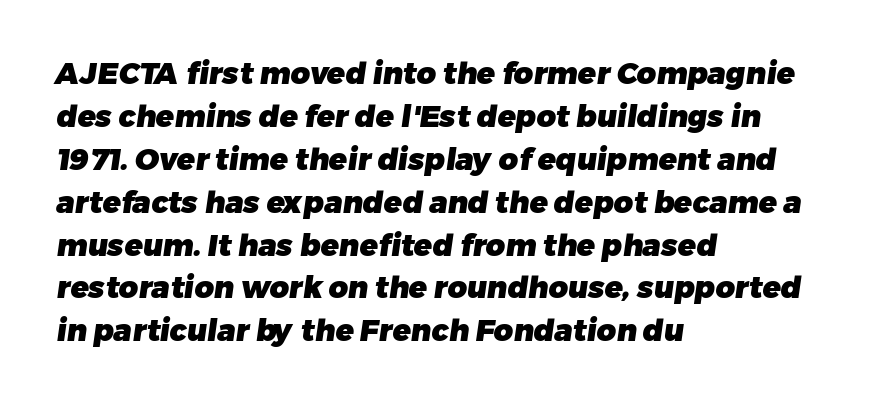
Q: Is the text bold? A: Yes.
Q: Is the typeface a serif or a sans-serif typeface? A: Sans-serif.
Q: Is the text underlined? A: No.
Q: How is the paragraph aligned? A: Left-aligned.
Q: Is the spacing between letters normal or unusually wide? A: Normal.
Q: Is the spacing between lines tight, normal or loose? A: Normal.
Q: Width (condensed, normal, or wide)? A: Normal.
Q: Stroke contrast? A: Low.
Q: x-height? A: Medium.
Q: Monospaced? A: No.
